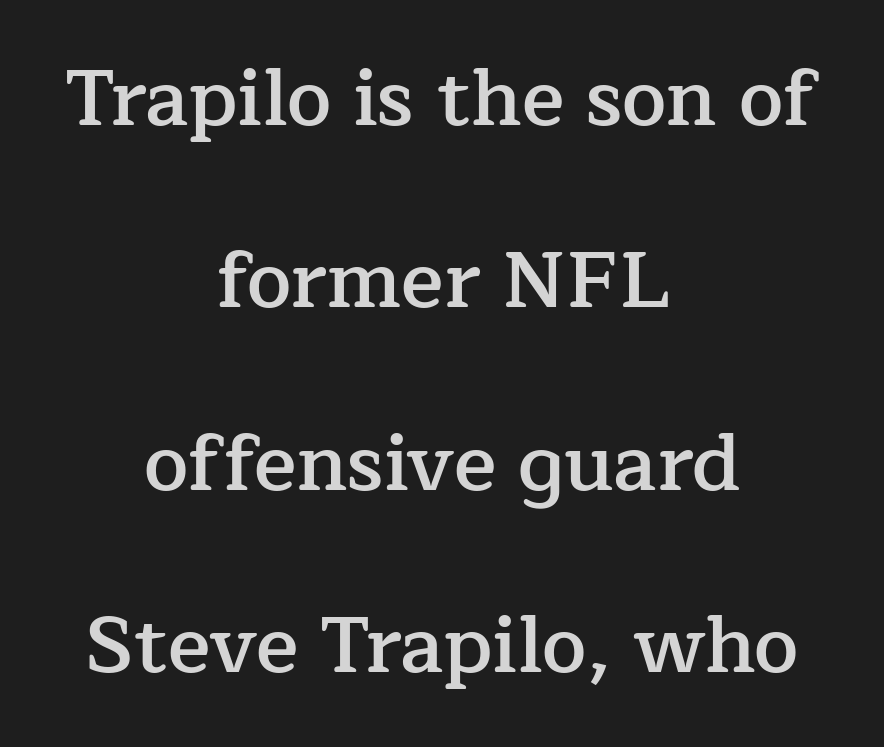
Widely set lines give the paragraph a tall, airy silhouette. Horizontal alignment here is central, giving a formal, balanced look. You could call the tracking neutral — neither tight nor loose. Typographically, this falls in the serif category. Spacing verdict: proportional, widths tailored to each character. Its strokes are somewhat broadened, the hallmark of semibold type.
